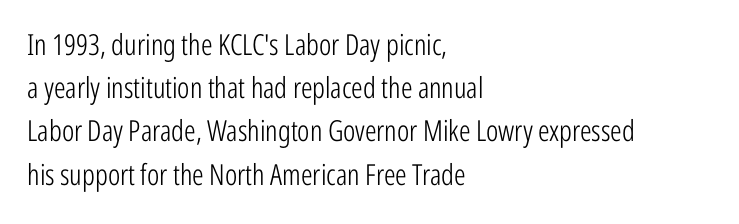
Q: Is the text bold? A: No.
Q: Is the text italic (slanted)? A: No, it is upright.
Q: Is the typeface a serif or a sans-serif typeface? A: Sans-serif.
Q: Is the text underlined? A: No.
Q: How is the paragraph aligned? A: Left-aligned.
Q: Is the spacing between letters normal or unusually wide? A: Normal.
Q: Is the spacing between lines tight, normal or loose? A: Normal.
Q: Width (condensed, normal, or wide)? A: Condensed.
Q: Stroke contrast? A: Low.
Q: x-height? A: Medium.
Q: Monospaced? A: No.
